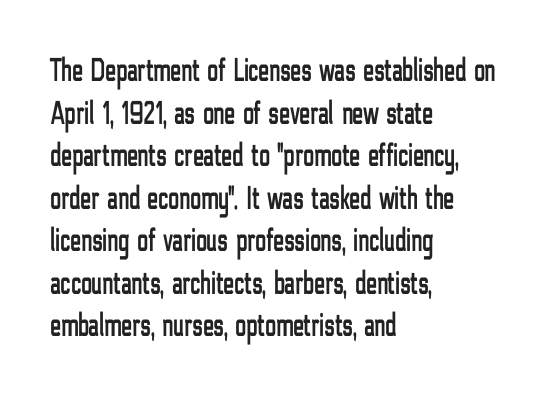
{"serif": "no", "italic": "no", "width": "condensed", "stroke_contrast": "low", "x_height": "medium", "monospaced": "no", "underline": "no", "align": "left", "line_spacing": "normal", "line_spacing_ratio": 1.29, "letter_spacing": "normal", "letter_spacing_em": 0.0, "glyph_px": 33}
